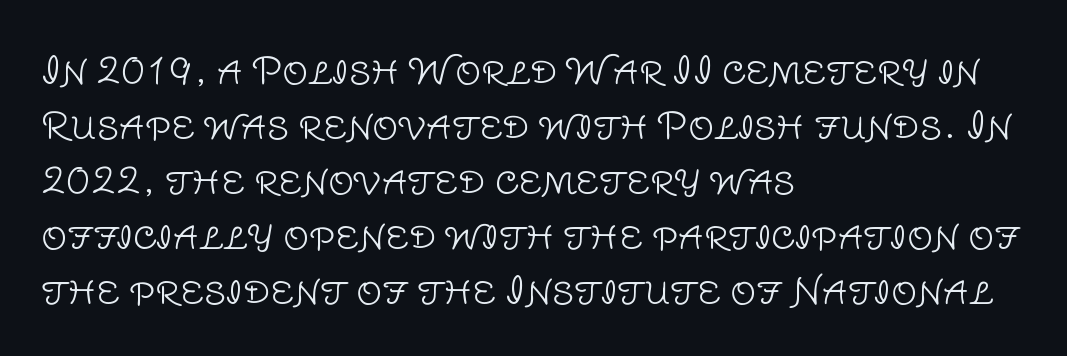
{"serif": "no", "bold": "no", "weight": "light", "width": "normal", "stroke_contrast": "low", "x_height": "large", "monospaced": "no", "underline": "no", "align": "left", "line_spacing": "normal", "line_spacing_ratio": 1.53, "letter_spacing": "normal", "letter_spacing_em": 0.0, "glyph_px": 36}
